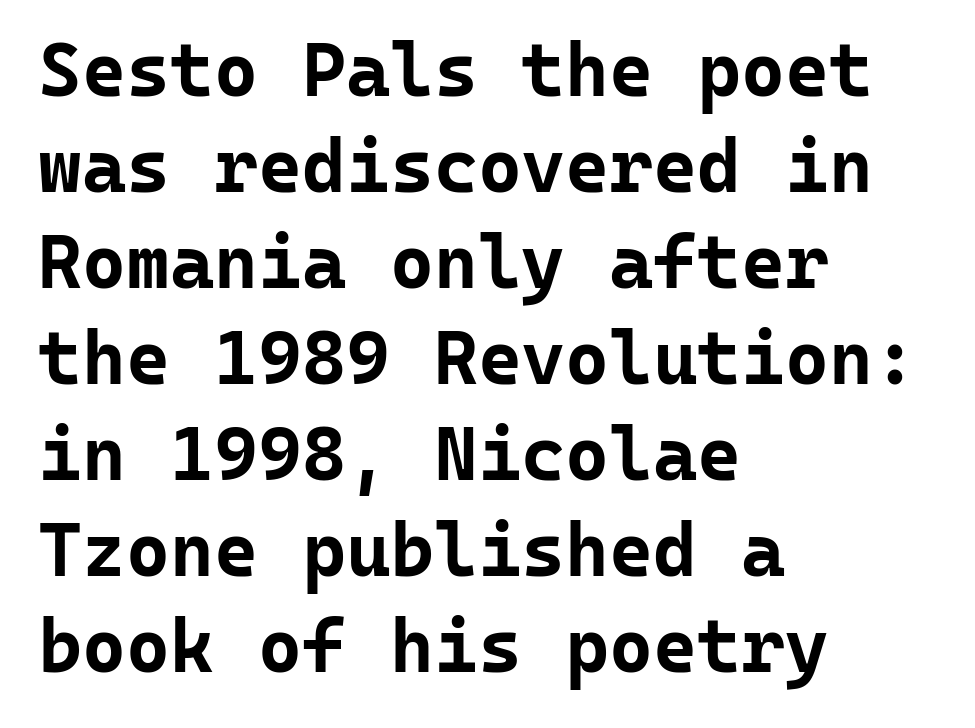
The image shows 75 px bold sans-serif type, upright, monospaced; set left-aligned, normal line spacing (1.28x), normal letter spacing, not underlined; low stroke contrast and a medium x-height.
